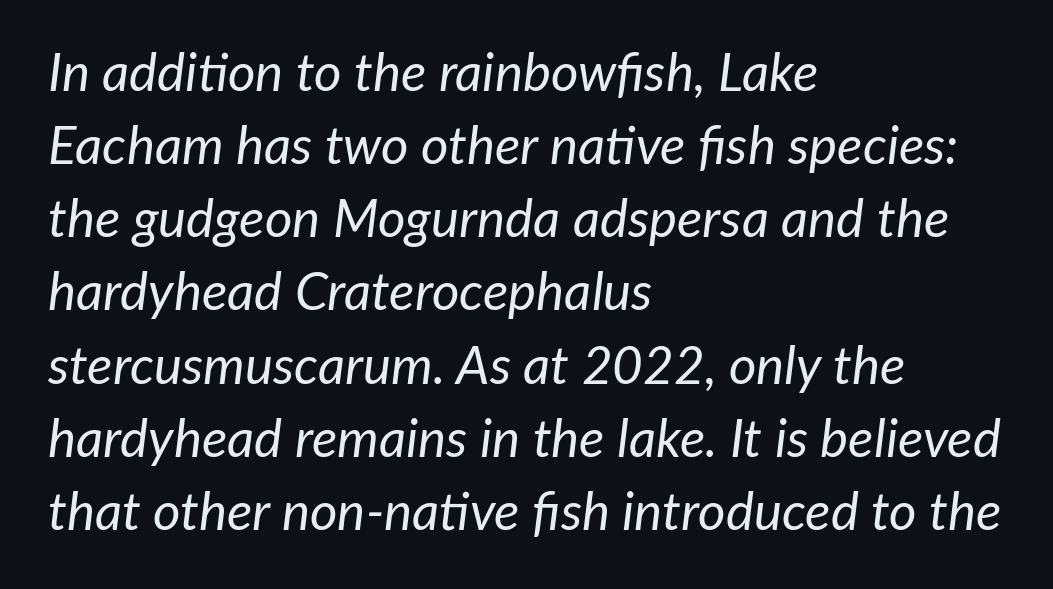
The image shows 53 px regular-weight type, italic (leaning right); set left-aligned, normal line spacing (1.38x), normal letter spacing, not underlined; low stroke contrast and a medium x-height.
